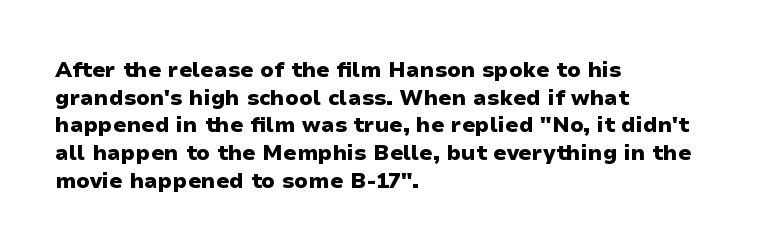
{"italic": "no", "bold": "yes", "underline": "no", "align": "left", "line_spacing": "normal", "line_spacing_ratio": 1.32, "letter_spacing": "normal", "letter_spacing_em": 0.0, "glyph_px": 21}
